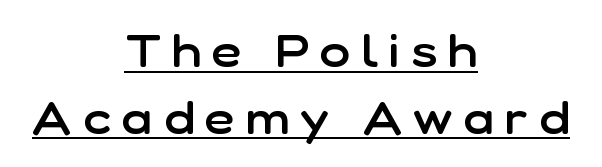
{"serif": "no", "italic": "no", "bold": "semi", "weight": "semibold", "width": "normal", "stroke_contrast": "low", "x_height": "medium", "monospaced": "no", "underline": "yes", "align": "center", "line_spacing": "normal", "line_spacing_ratio": 1.45, "letter_spacing": "wide", "letter_spacing_em": 0.24, "glyph_px": 46}
